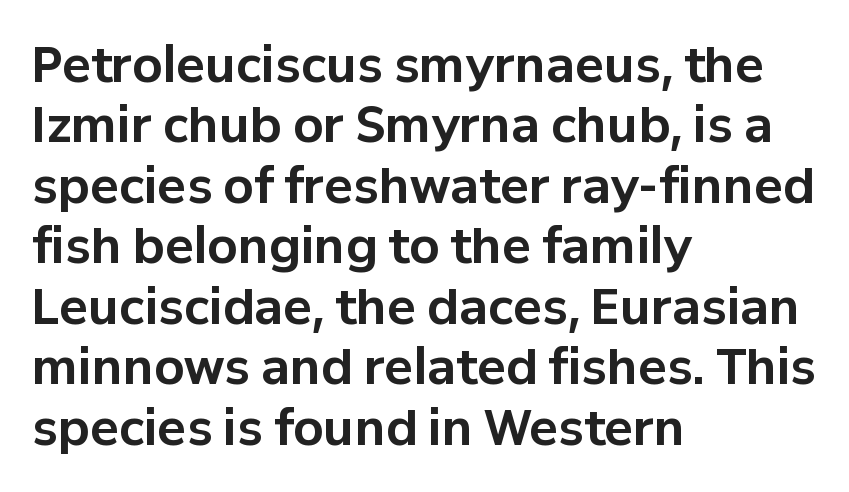
This is the regular roman posture of the typeface. The letters carry no serifs — their stems end cleanly without finishing strokes. Observe the ordinary spacing: letters are neighbours, not strangers. The area under the type is left untouched. Stroke thickness is high; the sample reads as a true bold. The lines sit at an ordinary, default distance from one another.
